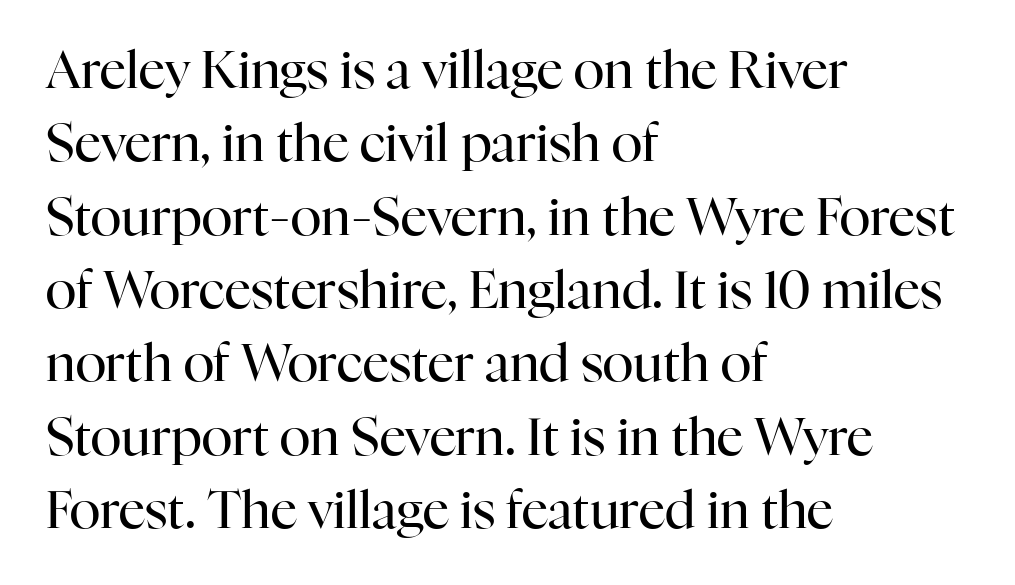
The image shows 52 px regular-weight serif type, upright; set left-aligned, normal line spacing (1.41x), normal letter spacing, not underlined; high stroke contrast and a medium x-height.
